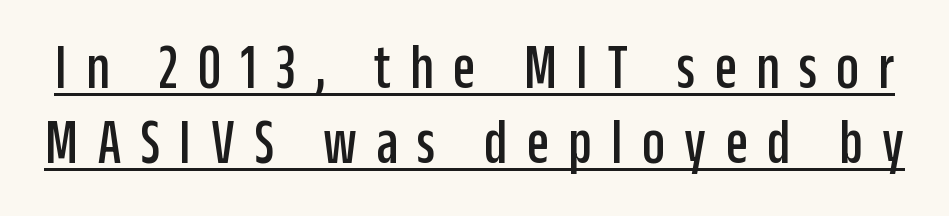
The rendering uses the underline text-decoration. Characters follow at a spacing far wider than the type designer built in. Varying glyph widths throughout — classic text-font behaviour. What kind of face is this? One without serifs — a sans.
